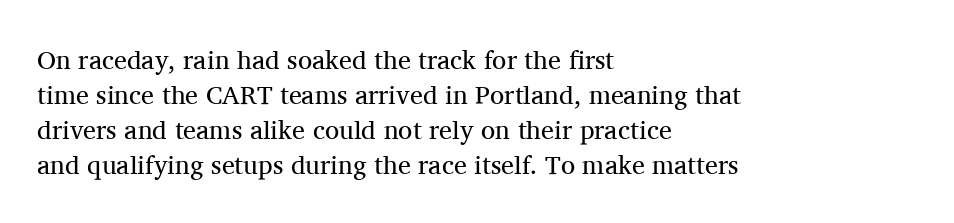
The image shows 26 px text type, upright; set left-aligned, normal line spacing (1.34x), normal letter spacing, not underlined.
